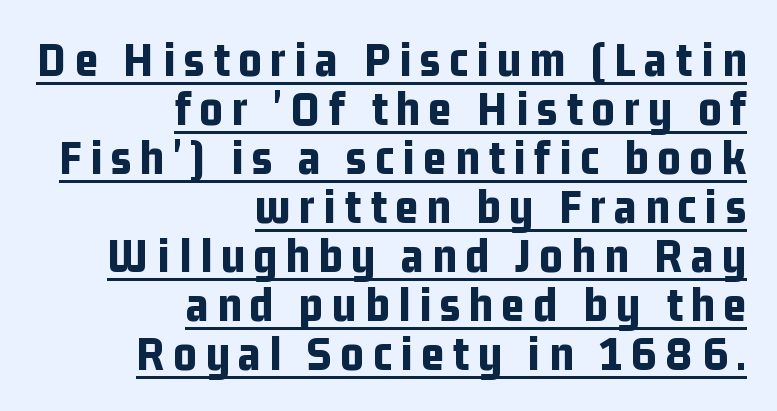
{"serif": "no", "italic": "no", "bold": "yes", "weight": "bold", "width": "condensed", "stroke_contrast": "low", "x_height": "medium", "monospaced": "no", "underline": "yes", "align": "right", "line_spacing": "tight", "line_spacing_ratio": 0.98, "glyph_px": 50}
